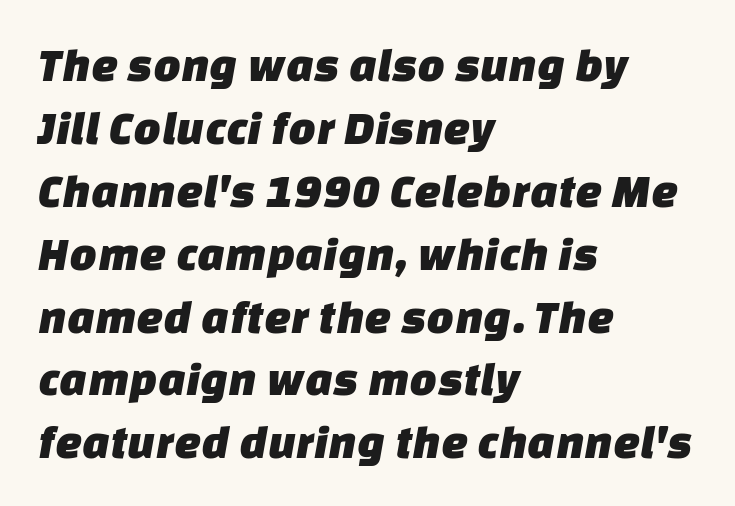
{"serif": "no", "width": "normal", "stroke_contrast": "low", "x_height": "large", "monospaced": "no", "underline": "no", "align": "left", "line_spacing": "normal", "line_spacing_ratio": 1.31, "letter_spacing": "normal", "letter_spacing_em": 0.0, "glyph_px": 48}
